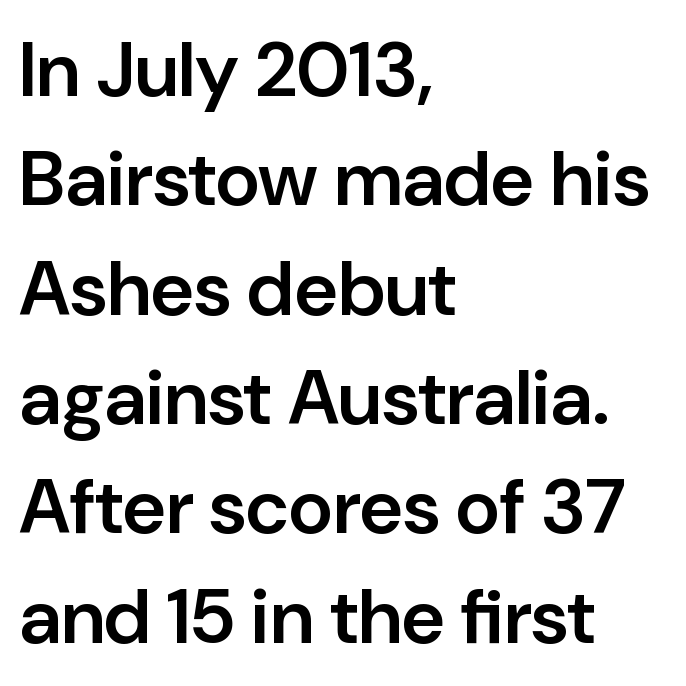
Q: Is the text bold? A: Semi-bold.
Q: Is the text italic (slanted)? A: No, it is upright.
Q: Is the typeface a serif or a sans-serif typeface? A: Sans-serif.
Q: Is the text underlined? A: No.
Q: How is the paragraph aligned? A: Left-aligned.
Q: Is the spacing between letters normal or unusually wide? A: Normal.
Q: Is the spacing between lines tight, normal or loose? A: Normal.
Q: Width (condensed, normal, or wide)? A: Normal.
Q: Stroke contrast? A: Low.
Q: x-height? A: Medium.
Q: Monospaced? A: No.
